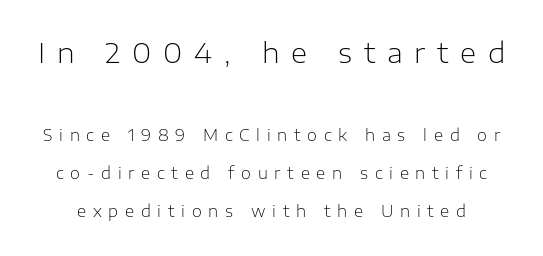
The image shows 28 px light sans-serif type, upright; set loose line spacing (2.4x), unusually wide letter spacing (+0.42 em), not underlined; the first (top) block is 1.75x larger; low stroke contrast and a medium x-height.
